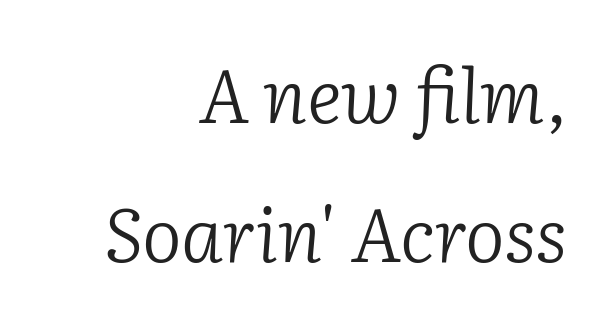
Q: Is the text bold? A: No.
Q: Is the text italic (slanted)? A: Yes, it leans right by about 2 degrees.
Q: Is the typeface a serif or a sans-serif typeface? A: Serif.
Q: Is the text underlined? A: No.
Q: How is the paragraph aligned? A: Right-aligned.
Q: Is the spacing between letters normal or unusually wide? A: Normal.
Q: Width (condensed, normal, or wide)? A: Normal.
Q: Stroke contrast? A: Low.
Q: x-height? A: Medium.
Q: Monospaced? A: No.
